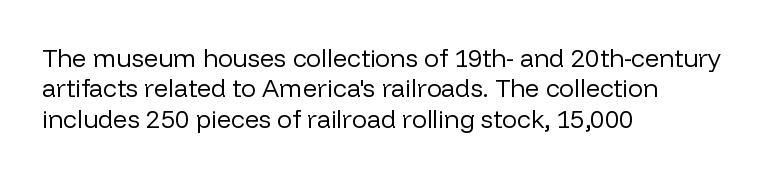
Q: Is the text bold? A: No.
Q: Is the text italic (slanted)? A: No, it is upright.
Q: Is the text underlined? A: No.
Q: How is the paragraph aligned? A: Left-aligned.
Q: Is the spacing between letters normal or unusually wide? A: Normal.
